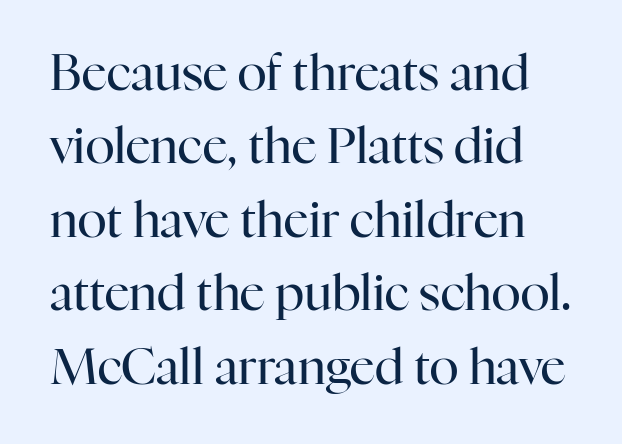
Q: Is the text bold? A: No.
Q: Is the text italic (slanted)? A: No, it is upright.
Q: Is the typeface a serif or a sans-serif typeface? A: Serif.
Q: Is the text underlined? A: No.
Q: Is the spacing between letters normal or unusually wide? A: Normal.
Q: Is the spacing between lines tight, normal or loose? A: Normal.
Q: Width (condensed, normal, or wide)? A: Normal.
Q: Stroke contrast? A: High.
Q: x-height? A: Medium.
Q: Monospaced? A: No.
